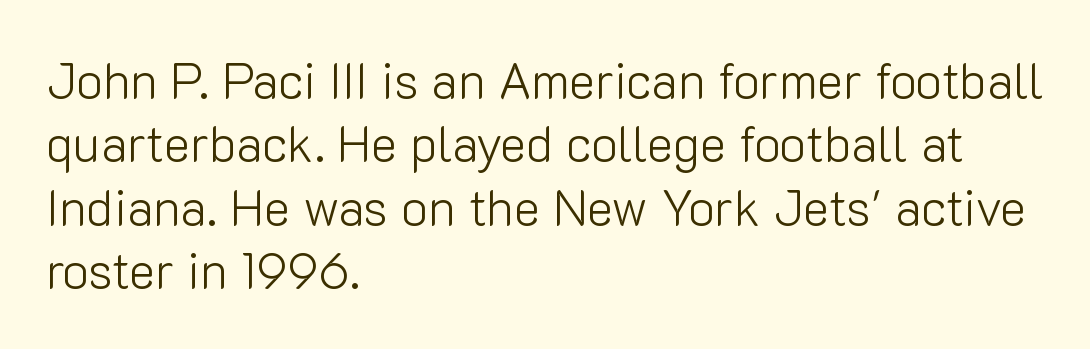
The image shows 50 px light sans-serif type, upright; set left-aligned, normal line spacing (1.27x), normal letter spacing, not underlined; low stroke contrast and a medium x-height.
